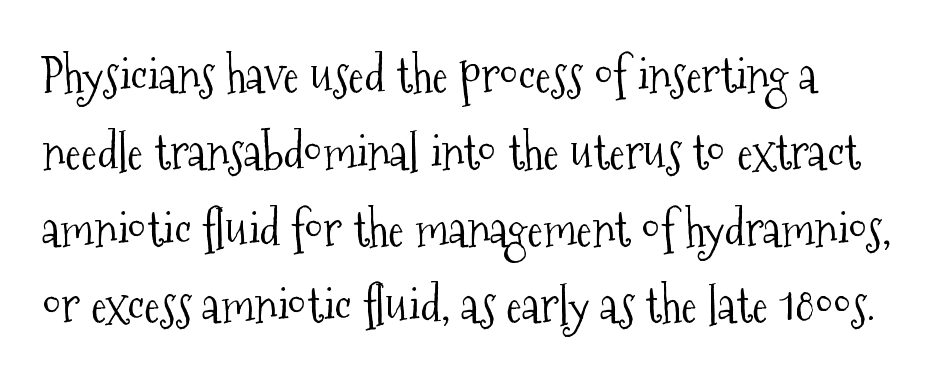
To sum up the face: it has serifs. Is the letter spacing exaggerated? No — it looks like the ordinary default. Notice how the stems are strictly vertical — no italics here. Here the designer chose a conventional face with non-uniform glyph widths. Decoration check: the copy has no underline. The designer left line spacing at the default.
